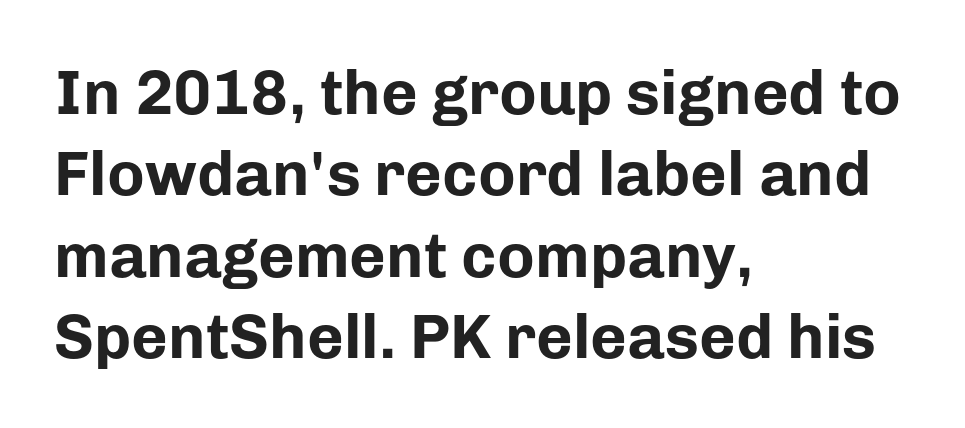
The image shows 63 px bold sans-serif type, upright; set left-aligned, normal line spacing (1.29x), normal letter spacing, not underlined; low stroke contrast and a medium x-height.
